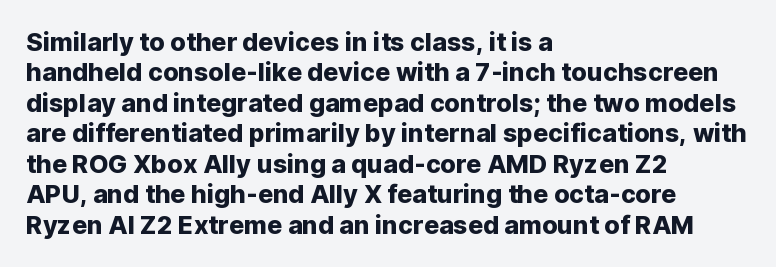
{"italic": "no", "underline": "no", "align": "left", "line_spacing_ratio": 1.22, "letter_spacing": "normal", "letter_spacing_em": 0.0, "glyph_px": 25}
